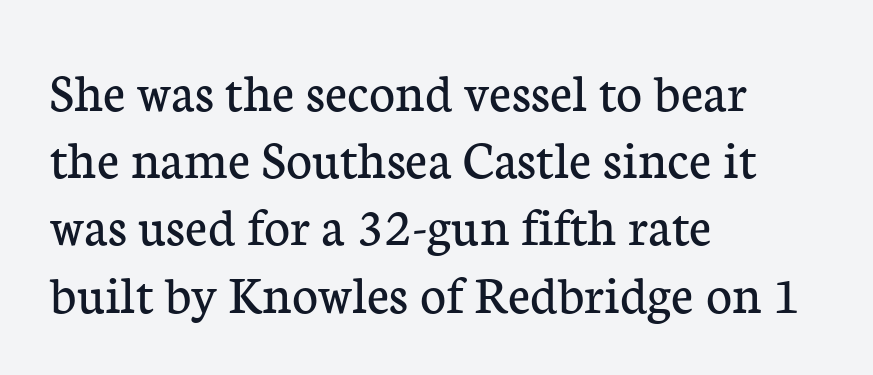
Q: Is the text bold? A: No.
Q: Is the text italic (slanted)? A: No, it is upright.
Q: Is the typeface a serif or a sans-serif typeface? A: Serif.
Q: Is the text underlined? A: No.
Q: How is the paragraph aligned? A: Left-aligned.
Q: Is the spacing between letters normal or unusually wide? A: Normal.
Q: Width (condensed, normal, or wide)? A: Normal.
Q: Stroke contrast? A: Low.
Q: x-height? A: Medium.
Q: Monospaced? A: No.
